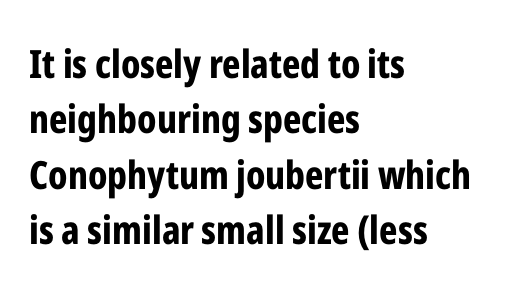
Q: Is the text bold? A: Yes.
Q: Is the text italic (slanted)? A: No, it is upright.
Q: Is the typeface a serif or a sans-serif typeface? A: Sans-serif.
Q: Is the text underlined? A: No.
Q: How is the paragraph aligned? A: Left-aligned.
Q: Is the spacing between letters normal or unusually wide? A: Normal.
Q: Is the spacing between lines tight, normal or loose? A: Normal.
Q: Width (condensed, normal, or wide)? A: Condensed.
Q: Stroke contrast? A: Low.
Q: x-height? A: Medium.
Q: Monospaced? A: No.
